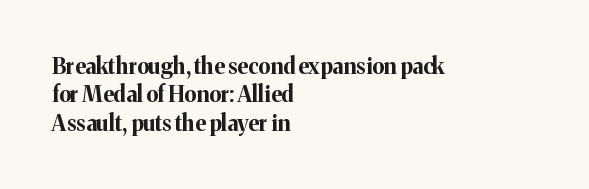
{"italic": "no", "bold": "yes", "underline": "no", "align": "left", "line_spacing": "normal", "line_spacing_ratio": 1.29, "letter_spacing": "normal", "letter_spacing_em": 0.0, "glyph_px": 22}
